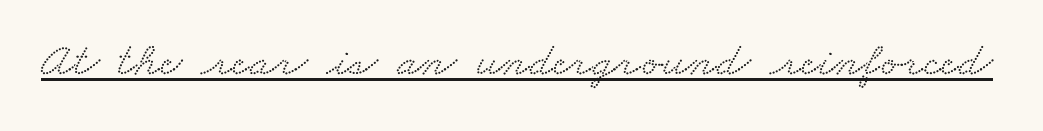
{"width": "wide", "stroke_contrast": "low", "x_height": "small", "monospaced": "no", "underline": "yes", "letter_spacing": "normal", "letter_spacing_em": 0.0, "glyph_px": 48}
